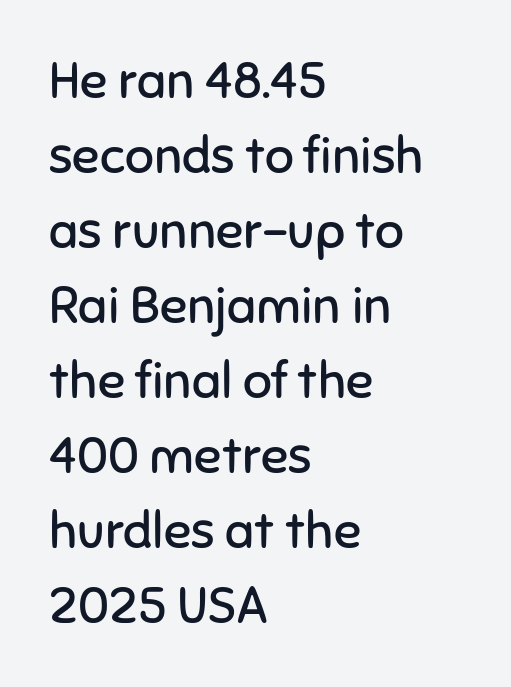
{"serif": "no", "italic": "no", "bold": "no", "weight": "regular", "width": "normal", "stroke_contrast": "low", "x_height": "medium", "monospaced": "no", "underline": "no", "align": "left", "line_spacing": "normal", "line_spacing_ratio": 1.47, "letter_spacing": "normal", "letter_spacing_em": 0.0, "glyph_px": 51}
